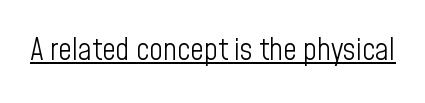
The image shows 30 px light, condensed sans-serif type, upright; set normal letter spacing, underlined; low stroke contrast and a medium x-height.
